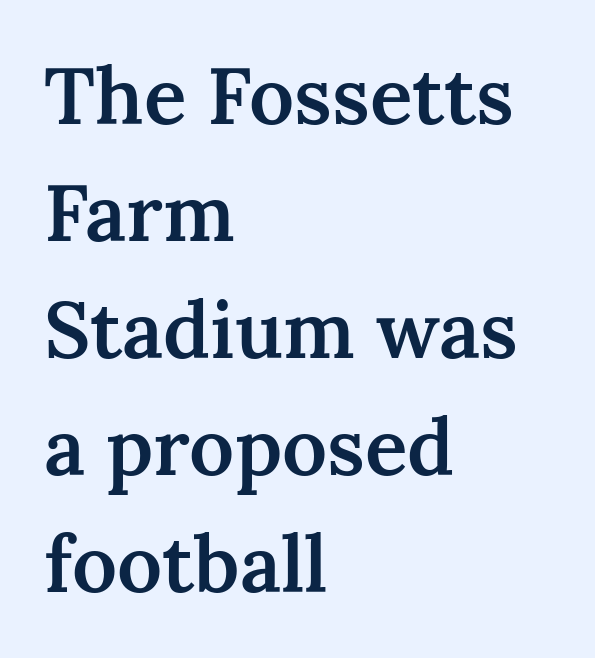
{"serif": "yes", "italic": "no", "bold": "semi", "weight": "semibold", "width": "normal", "stroke_contrast": "medium", "x_height": "medium", "monospaced": "no", "underline": "no", "align": "left", "line_spacing": "normal", "line_spacing_ratio": 1.48, "letter_spacing": "normal", "letter_spacing_em": 0.0, "glyph_px": 79}
